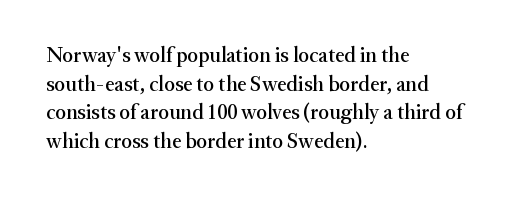
{"italic": "no", "underline": "no", "align": "left", "line_spacing": "normal", "line_spacing_ratio": 1.36, "letter_spacing": "normal", "letter_spacing_em": 0.0, "glyph_px": 21}
